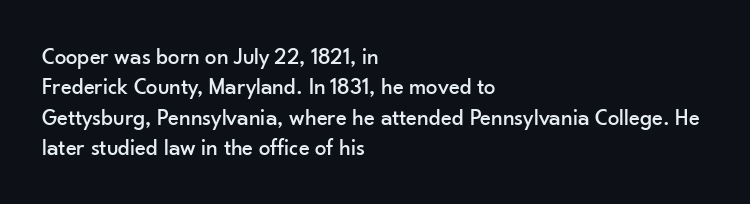
The face used here is rendered with its standard letterfit. These lines are set flush left with a ragged right edge. The glyphs are unaccompanied by any horizontal stroke below them. Normally led — the rows are evenly, conventionally spaced. Do the letters lean? They stand straight.
